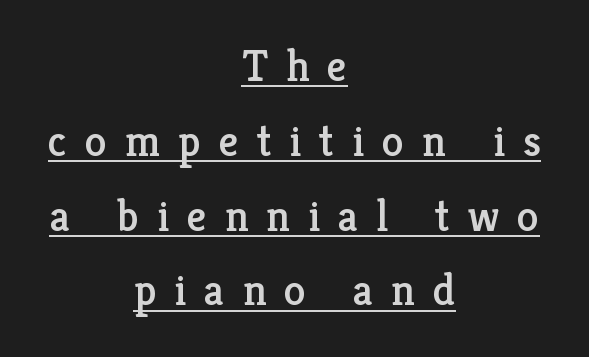
The image shows 44 px serif type, upright; set centered, normal line spacing (1.7x), unusually wide letter spacing (+0.41 em), underlined; low stroke contrast and a medium x-height.
